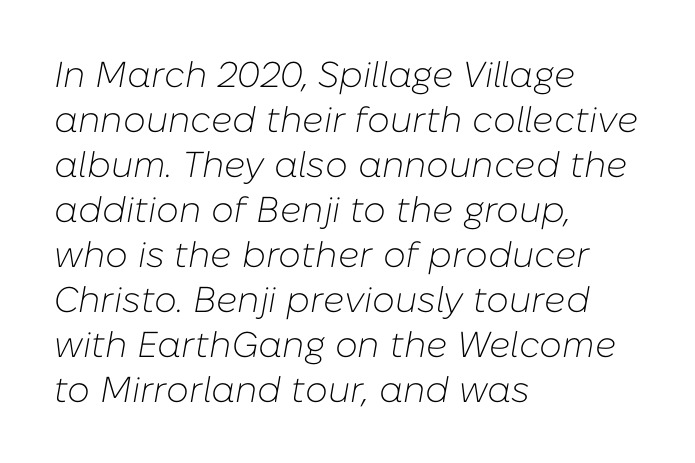
Every character sits at an angle, as italics do. Students, observe: this is what conventionally led text looks like. Is the block centered? No — it sits flush against the left margin. Tracking here is standard; glyphs follow each other at the usual distance.
